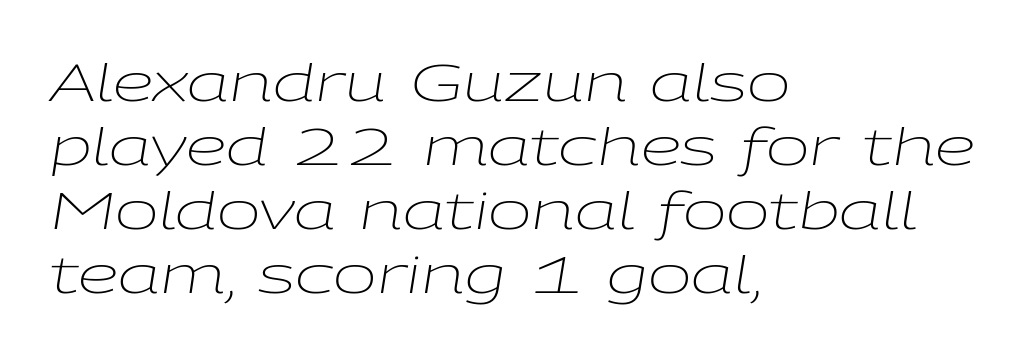
Q: Is the text bold? A: No.
Q: Is the text italic (slanted)? A: Yes, it leans right by about 9 degrees.
Q: Is the text underlined? A: No.
Q: How is the paragraph aligned? A: Left-aligned.
Q: Is the spacing between letters normal or unusually wide? A: Normal.
Q: Width (condensed, normal, or wide)? A: Wide.
Q: Stroke contrast? A: Low.
Q: x-height? A: Medium.
Q: Monospaced? A: No.
